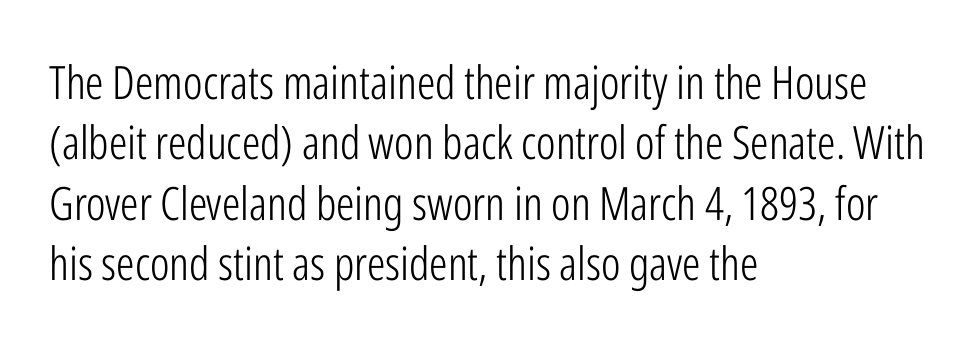
Q: Is the text bold? A: No.
Q: Is the text italic (slanted)? A: No, it is upright.
Q: Is the typeface a serif or a sans-serif typeface? A: Sans-serif.
Q: Is the text underlined? A: No.
Q: How is the paragraph aligned? A: Left-aligned.
Q: Is the spacing between letters normal or unusually wide? A: Normal.
Q: Is the spacing between lines tight, normal or loose? A: Normal.
Q: Width (condensed, normal, or wide)? A: Condensed.
Q: Stroke contrast? A: Low.
Q: x-height? A: Medium.
Q: Monospaced? A: No.
